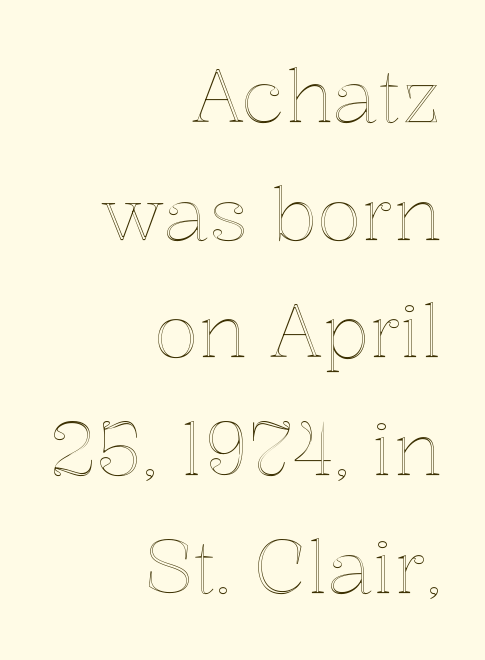
{"italic": "no", "width": "normal", "x_height": "medium", "monospaced": "no", "underline": "no", "align": "right", "line_spacing": "normal", "line_spacing_ratio": 1.59, "letter_spacing": "normal", "letter_spacing_em": 0.0, "glyph_px": 74}
